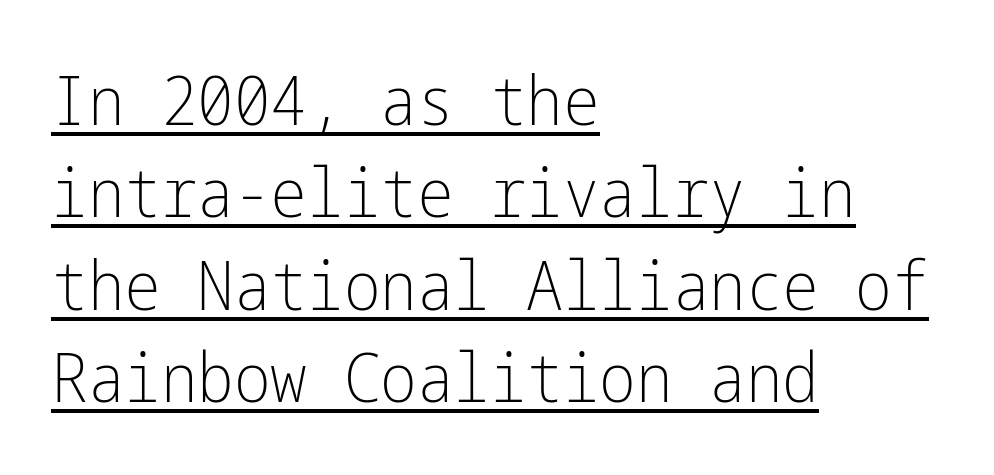
The image shows 69 px light, condensed sans-serif type, upright; set left-aligned, normal line spacing (1.34x), normal letter spacing, underlined; low stroke contrast and a medium x-height.
